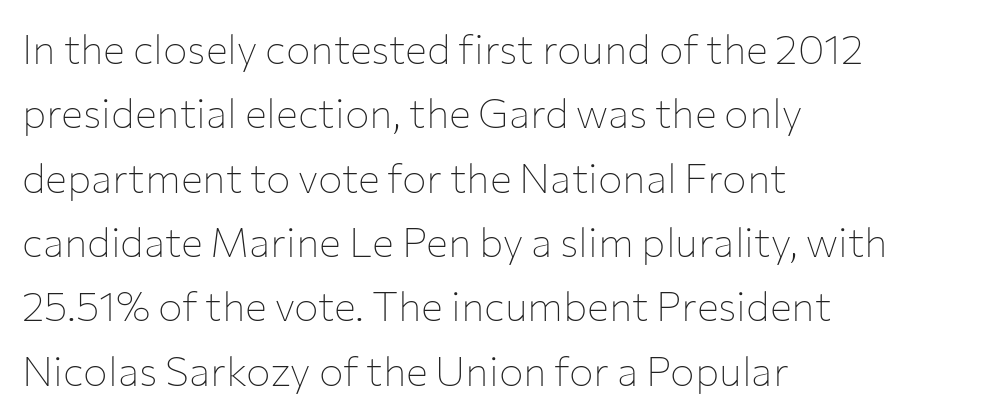
The image shows 41 px thin sans-serif type, upright; set left-aligned, normal line spacing (1.57x), normal letter spacing, not underlined; low stroke contrast and a medium x-height.
